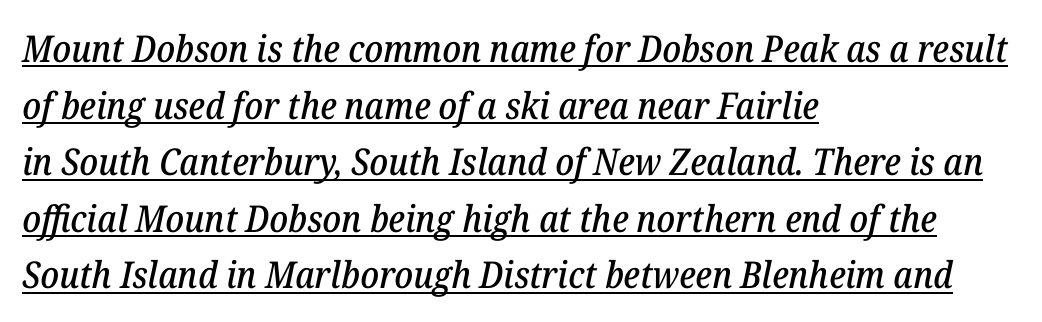
The glyphs are accompanied by a horizontal stroke just below them. Typographically, this falls in the serif category. Regarding leading, the lines here are spaced in the standard way. Varying glyph widths throughout — classic text-font behaviour. The letterforms sit shoulder to shoulder at normal distance. Does the lettering tilt? It does — this is italic.
